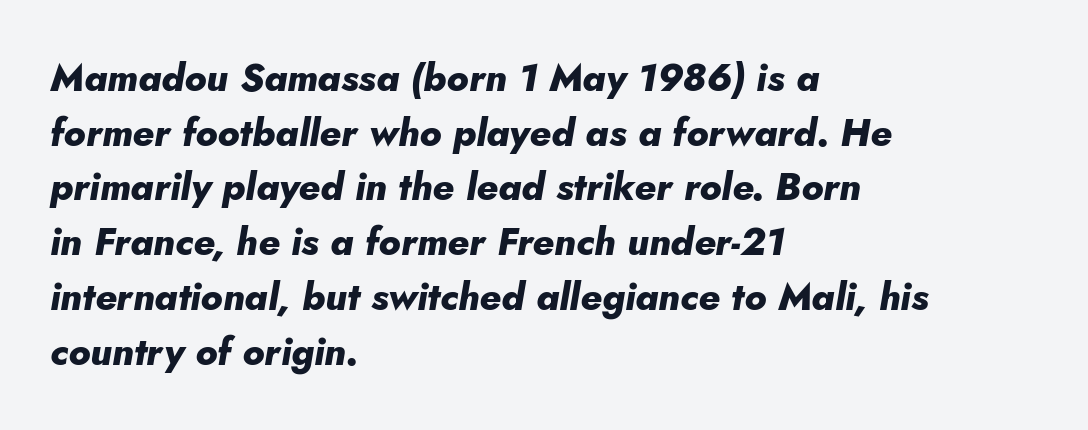
Q: Is the text bold? A: Yes.
Q: Is the text italic (slanted)? A: Yes, it leans right by about 5 degrees.
Q: Is the text underlined? A: No.
Q: How is the paragraph aligned? A: Left-aligned.
Q: Is the spacing between letters normal or unusually wide? A: Normal.
Q: Is the spacing between lines tight, normal or loose? A: Normal.
Q: Width (condensed, normal, or wide)? A: Normal.
Q: Stroke contrast? A: Low.
Q: x-height? A: Small.
Q: Monospaced? A: No.
